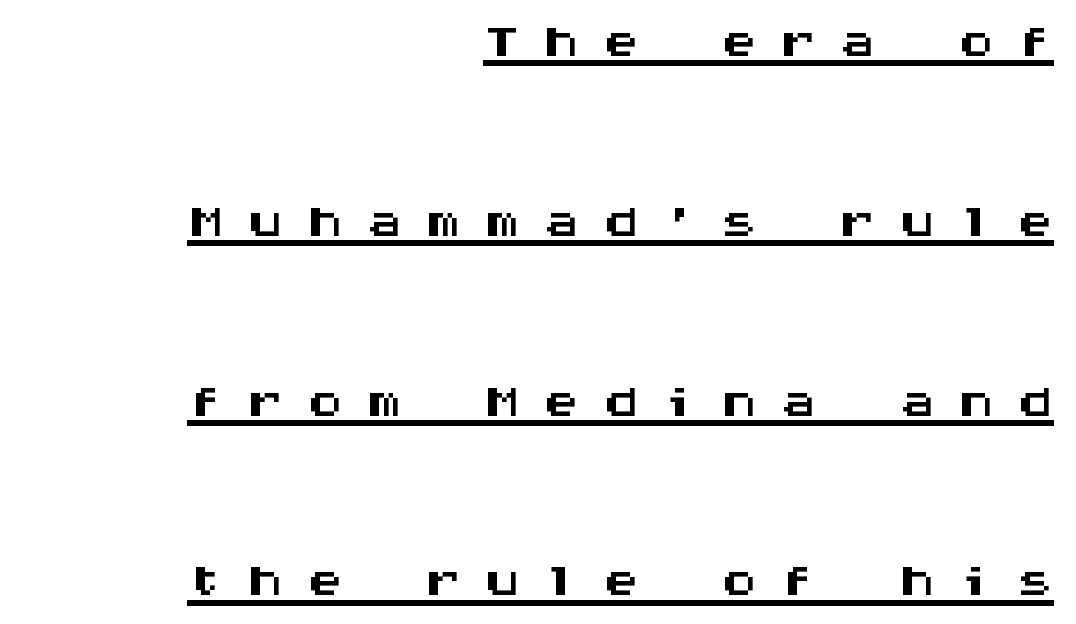
Q: Is the text italic (slanted)? A: No, it is upright.
Q: Is the typeface a serif or a sans-serif typeface? A: Sans-serif.
Q: Is the text underlined? A: Yes.
Q: How is the paragraph aligned? A: Right-aligned.
Q: Is the spacing between letters normal or unusually wide? A: Unusually wide.
Q: Is the spacing between lines tight, normal or loose? A: Loose.
Q: Width (condensed, normal, or wide)? A: Wide.
Q: Stroke contrast? A: Medium.
Q: x-height? A: Large.
Q: Monospaced? A: Yes.
